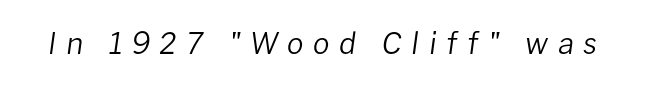
The image shows 30 px regular-weight type, italic (leaning right); set unusually wide letter spacing (+0.32 em), not underlined; low stroke contrast and a medium x-height.
